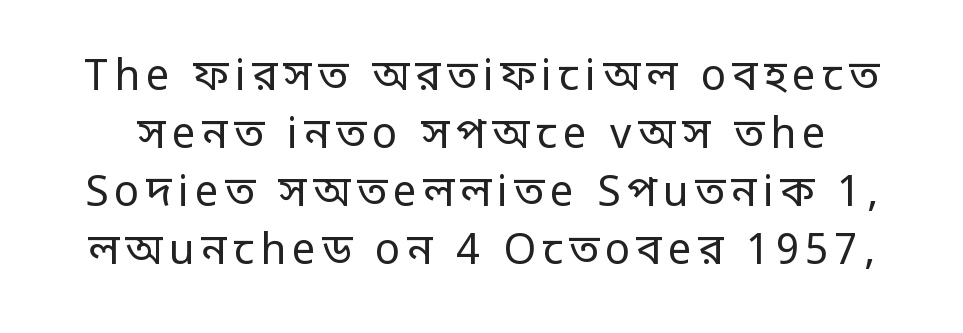
Q: Is the text bold? A: No.
Q: Is the text italic (slanted)? A: No, it is upright.
Q: Is the typeface a serif or a sans-serif typeface? A: Sans-serif.
Q: Is the text underlined? A: No.
Q: Is the spacing between lines tight, normal or loose? A: Normal.
Q: Width (condensed, normal, or wide)? A: Condensed.
Q: Stroke contrast? A: Low.
Q: Monospaced? A: No.
